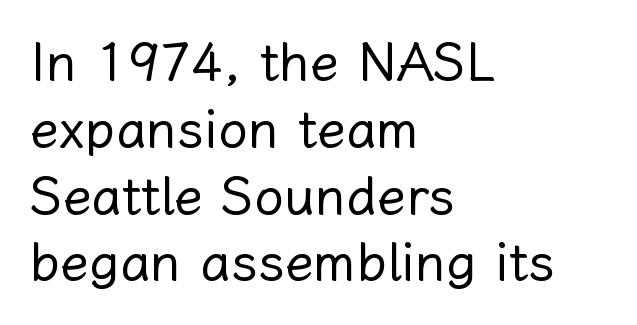
The baseline area is clear. These lines are set flush left with a ragged right edge. Stems and bowls with no extra thickness — not bold. If you drew a line through each stem, it would be perfectly vertical. Short note: letters normally spaced.
